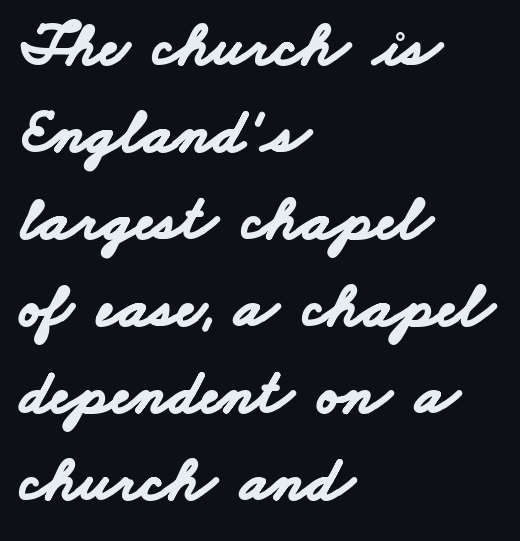
Do the characters align in a grid? No, the font is proportional. Each line starts at the same left margin while the right side varies. The type family on display is of the sans-serif kind. The baseline area is clear. Students, observe: this is what conventionally led text looks like.
